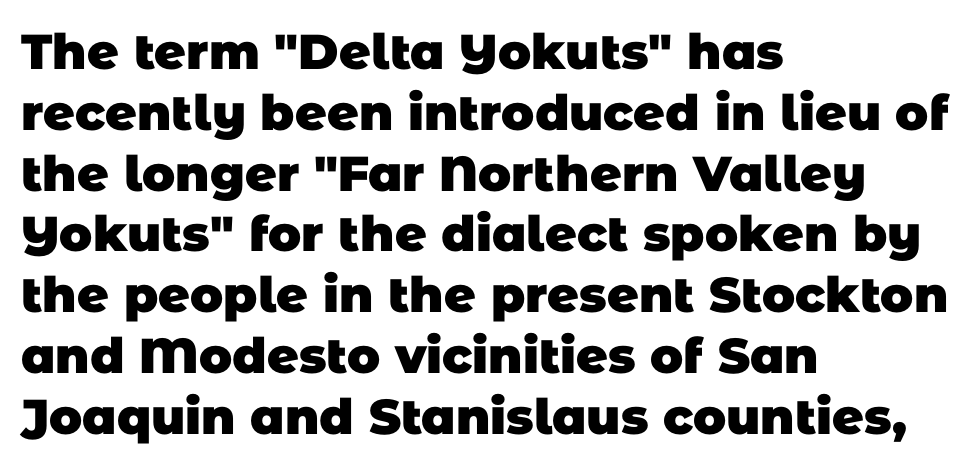
The image shows 49 px heavy sans-serif type; set left-aligned, line spacing 1.24x, normal letter spacing, not underlined; low stroke contrast and a large x-height.
